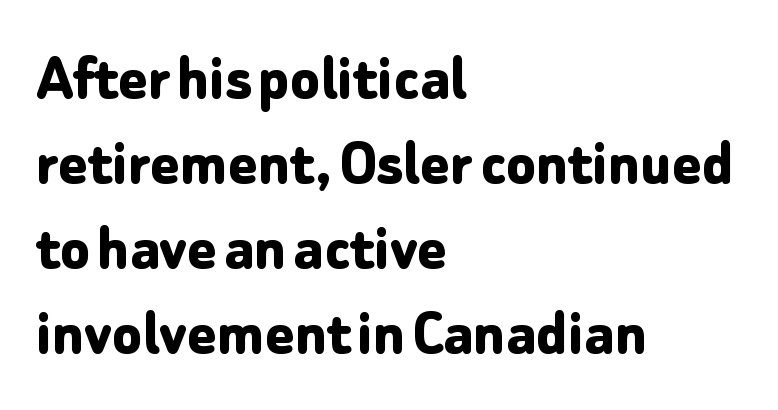
The image shows 68 px bold sans-serif type, upright; set left-aligned, normal line spacing (1.25x), normal letter spacing, not underlined; low stroke contrast and a medium x-height.
